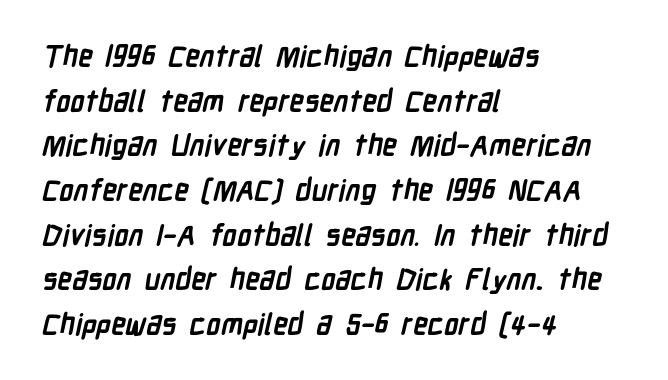
{"serif": "no", "bold": "yes", "weight": "semibold", "width": "condensed", "stroke_contrast": "low", "x_height": "medium", "monospaced": "no", "underline": "no", "align": "left", "line_spacing": "normal", "line_spacing_ratio": 1.54, "letter_spacing": "normal", "letter_spacing_em": 0.0, "glyph_px": 29}
